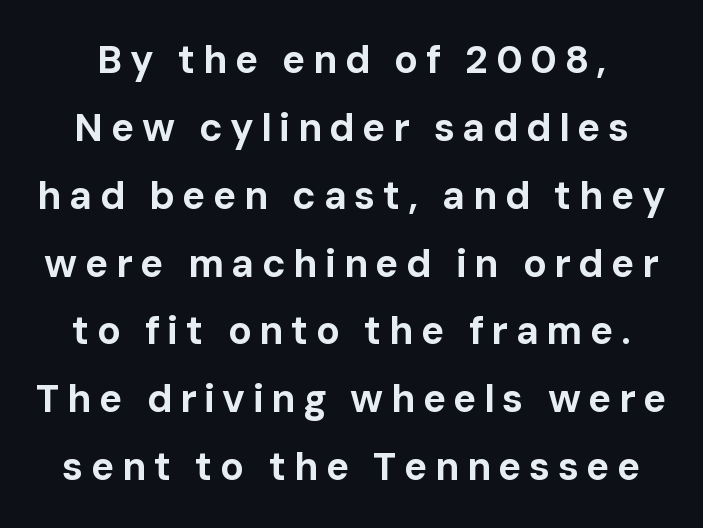
The image shows 39 px bold sans-serif type, upright; set line spacing 1.74x, not underlined; low stroke contrast and a medium x-height.
